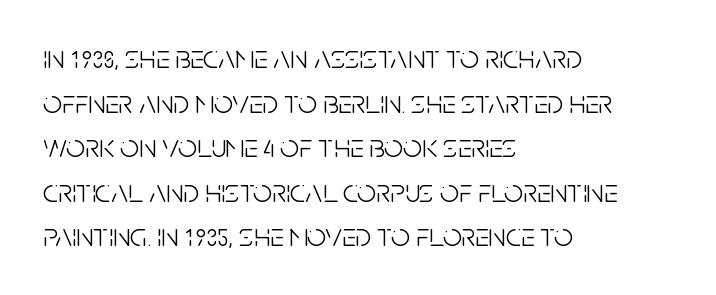
The image shows 33 px light, condensed sans-serif type, upright; set left-aligned, normal line spacing (1.35x), normal letter spacing, not underlined; low stroke contrast and a large x-height.
